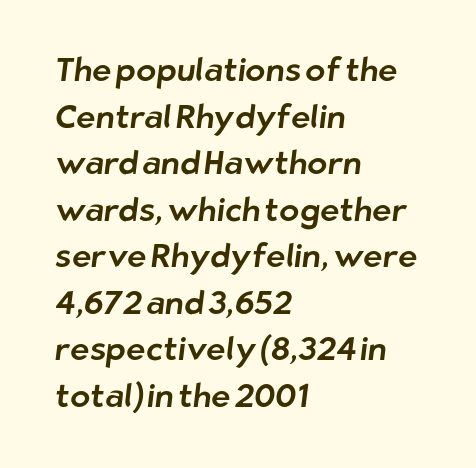
The image shows 33 px sans-serif type; set left-aligned, normal line spacing (1.41x), normal letter spacing, not underlined; low stroke contrast and a medium x-height.
